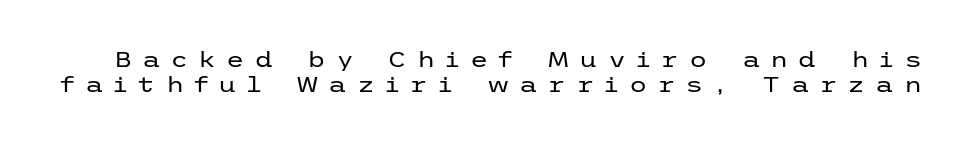
The image shows 21 px text type, upright; set line spacing 1.18x, unusually wide letter spacing (+0.47 em), not underlined.
